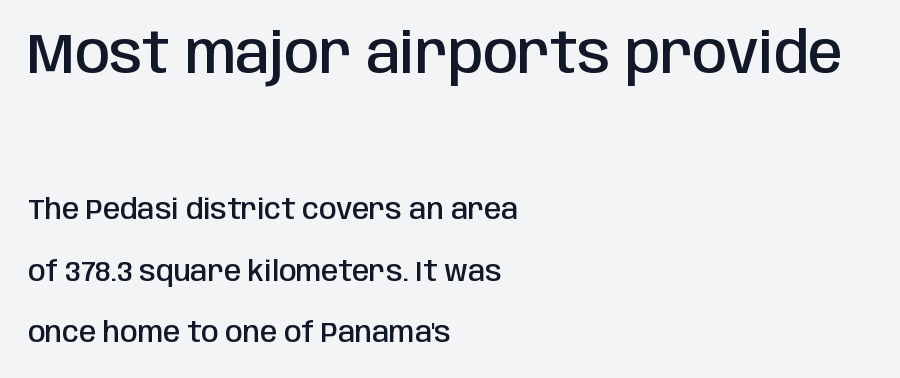
Q: Is the text bold? A: Semi-bold.
Q: Is the text italic (slanted)? A: No, it is upright.
Q: Is the typeface a serif or a sans-serif typeface? A: Sans-serif.
Q: Is the text underlined? A: No.
Q: How is the paragraph aligned? A: Left-aligned.
Q: Is the spacing between letters normal or unusually wide? A: Normal.
Q: Is the spacing between lines tight, normal or loose? A: Loose.
Q: Which block of text is set in a larger size, the first (top) or the second (bottom)? A: The first (top) one.
Q: Width (condensed, normal, or wide)? A: Condensed.
Q: Stroke contrast? A: Low.
Q: x-height? A: Large.
Q: Monospaced? A: No.
